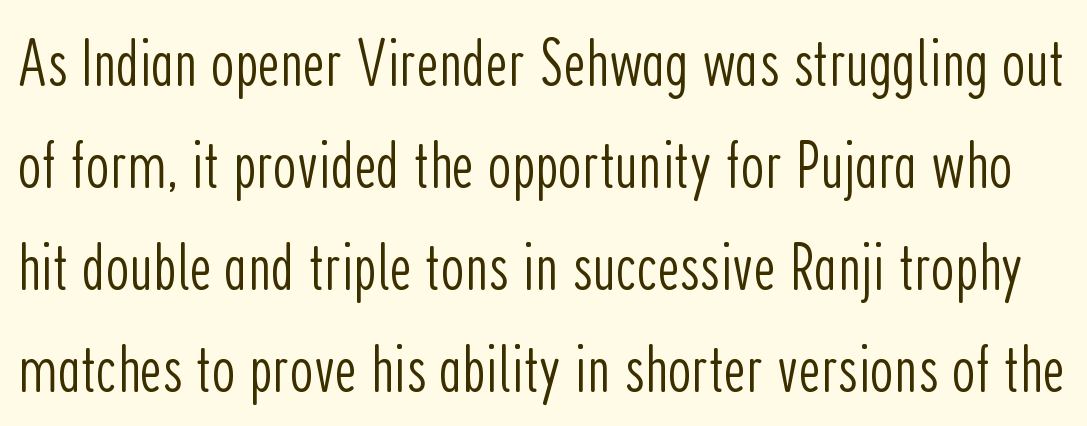
This rendering leaves character spacing at its baseline value. These lines are rendered in a variable-pitch font. Plain, unruled lines of type. When letters stand straight like this, we call the style roman or upright.
